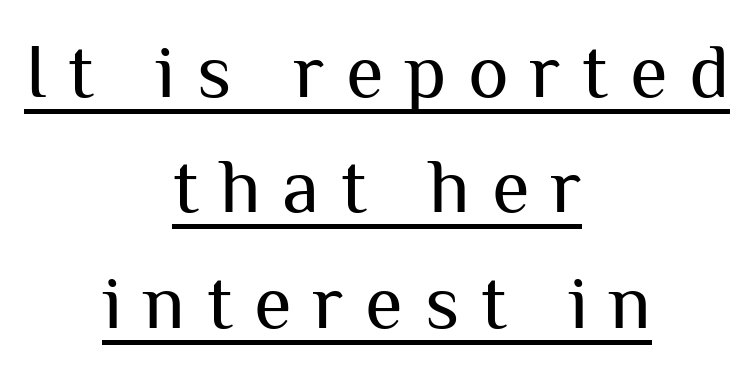
Baseline-to-baseline distance is the conventional proportion of letter height. Underlined type. Weight: in the light-to-regular range. Which margin do the lines hug? Neither — every line sits in the middle. The tracking reads as deliberately expanded to a designer's eye. Character widths vary here, with narrow letters taking less room than wide ones.
